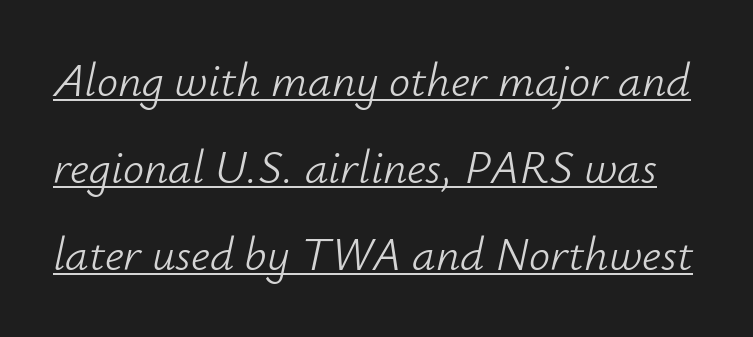
Style check: oblique. The gaps between neighbouring characters are ordinary and unremarkable. The typesetting does not lean heavy: it is not bold. The face used here is proportionally spaced, like ordinary book or web type. Honestly, the underline is the first thing you notice here.
